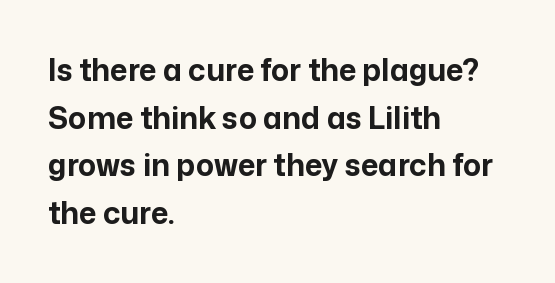
{"serif": "no", "italic": "no", "bold": "yes", "weight": "bold", "width": "normal", "stroke_contrast": "low", "x_height": "medium", "monospaced": "no", "underline": "no", "align": "left", "line_spacing": "normal", "line_spacing_ratio": 1.59, "letter_spacing": "normal", "letter_spacing_em": 0.0, "glyph_px": 30}
